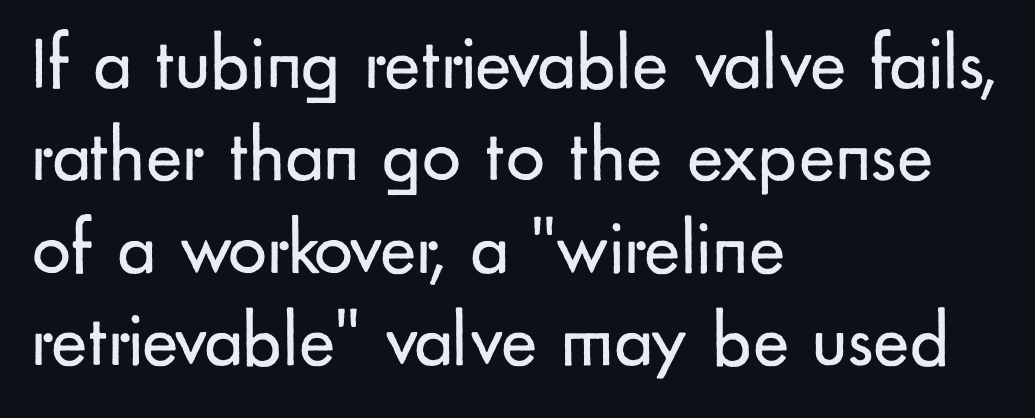
{"serif": "no", "italic": "no", "bold": "no", "weight": "regular", "width": "normal", "stroke_contrast": "low", "x_height": "small", "monospaced": "no", "underline": "no", "align": "left", "line_spacing_ratio": 1.2, "letter_spacing": "normal", "letter_spacing_em": 0.0, "glyph_px": 77}
